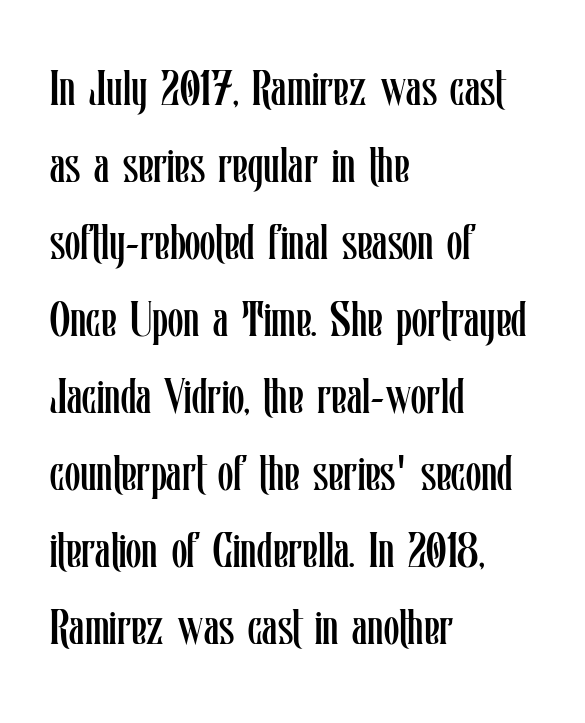
Short and long lines alike share a common starting point at left. No extra ink here — the face is not bold. If you drew a line through each stem, it would be perfectly vertical. Vertically, the passage feels balanced, rows spaced as you'd expect.
